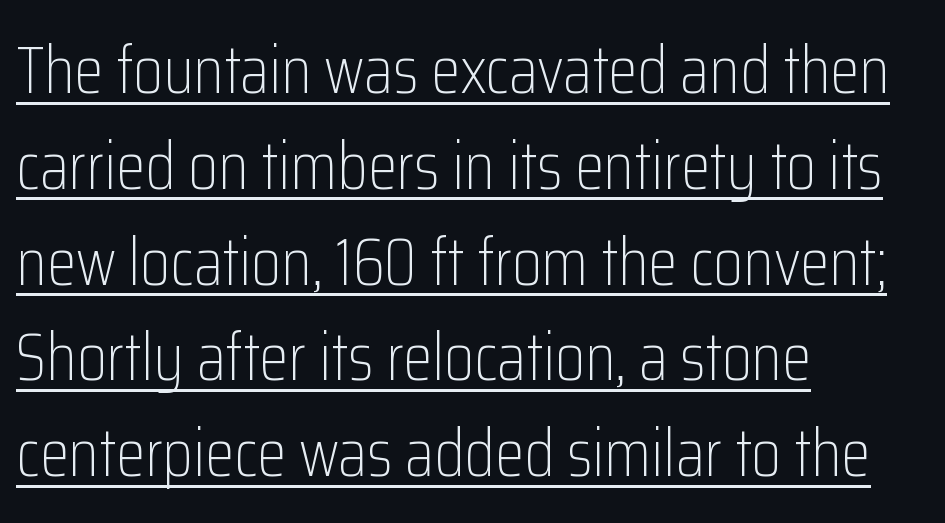
The image shows 67 px light, condensed sans-serif type, upright; set left-aligned, normal line spacing (1.43x), normal letter spacing, underlined; low stroke contrast and a medium x-height.
